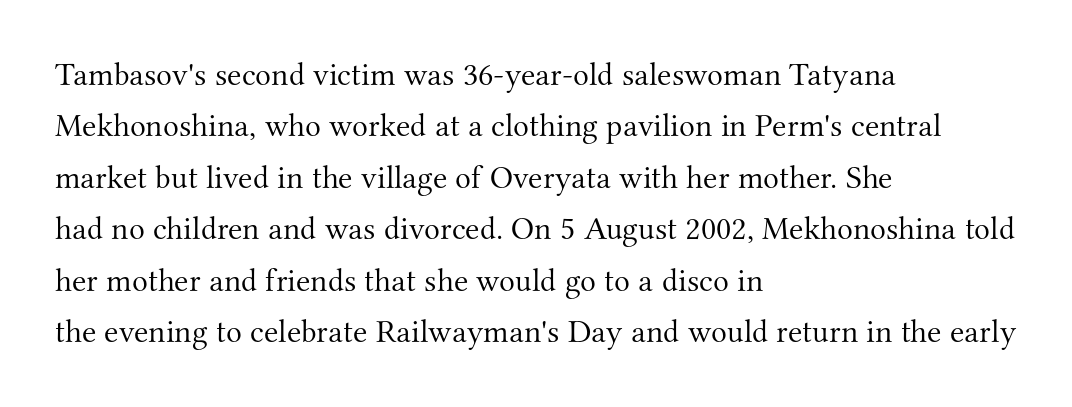
Q: Is the text bold? A: No.
Q: Is the text italic (slanted)? A: No, it is upright.
Q: Is the typeface a serif or a sans-serif typeface? A: Serif.
Q: Is the text underlined? A: No.
Q: How is the paragraph aligned? A: Left-aligned.
Q: Is the spacing between letters normal or unusually wide? A: Normal.
Q: Is the spacing between lines tight, normal or loose? A: Normal.
Q: Width (condensed, normal, or wide)? A: Normal.
Q: Stroke contrast? A: Medium.
Q: x-height? A: Small.
Q: Monospaced? A: No.
